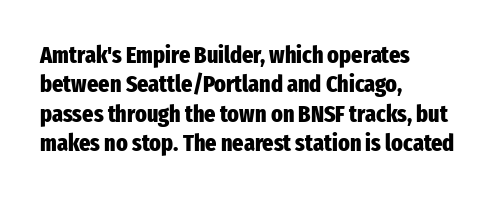
Q: Is the text bold? A: Yes.
Q: Is the text italic (slanted)? A: No, it is upright.
Q: Is the text underlined? A: No.
Q: How is the paragraph aligned? A: Left-aligned.
Q: Is the spacing between letters normal or unusually wide? A: Normal.
